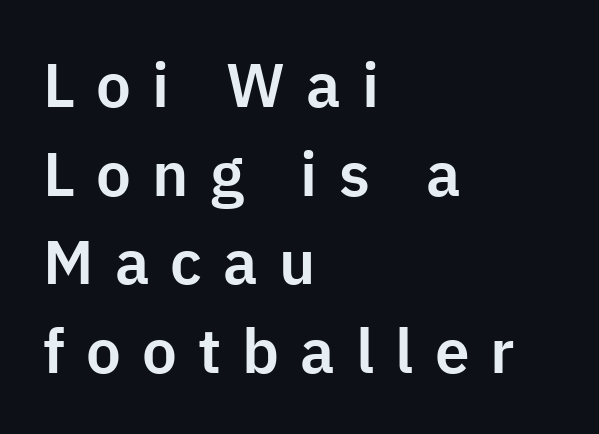
Q: Is the text italic (slanted)? A: No, it is upright.
Q: Is the typeface a serif or a sans-serif typeface? A: Sans-serif.
Q: Is the text underlined? A: No.
Q: How is the paragraph aligned? A: Left-aligned.
Q: Is the spacing between letters normal or unusually wide? A: Unusually wide.
Q: Is the spacing between lines tight, normal or loose? A: Normal.
Q: Width (condensed, normal, or wide)? A: Normal.
Q: Stroke contrast? A: Low.
Q: x-height? A: Medium.
Q: Monospaced? A: No.
